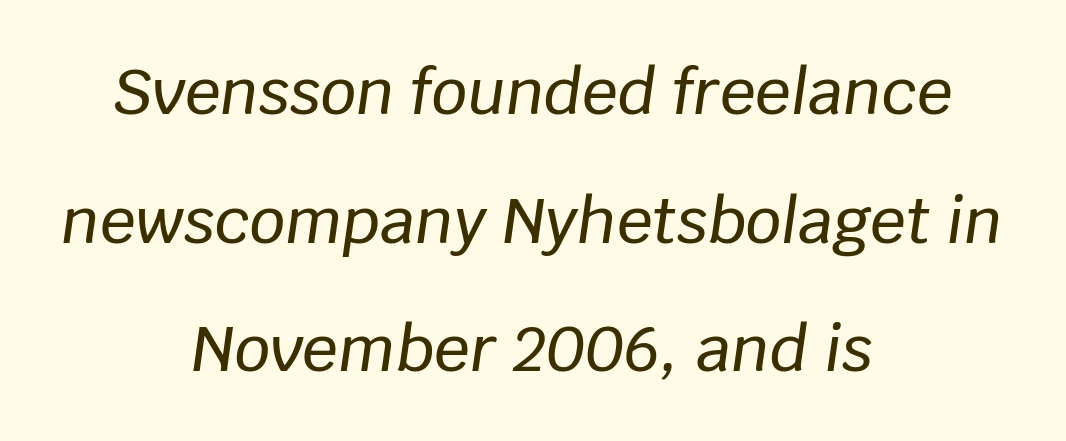
The words here are not underlined. The face used here is proportionally spaced, like ordinary book or web type. Typeset on center — no edge is straight. The letterforms sit shoulder to shoulder at normal distance.
